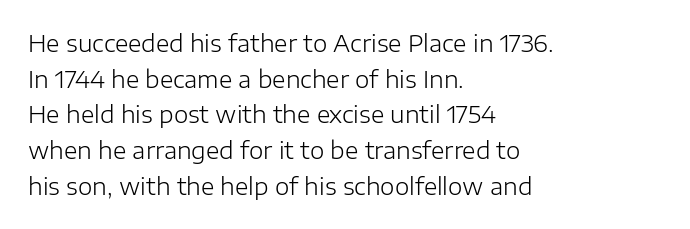
The image shows 23 px text type, upright; set left-aligned, normal line spacing (1.55x), normal letter spacing, not underlined.
